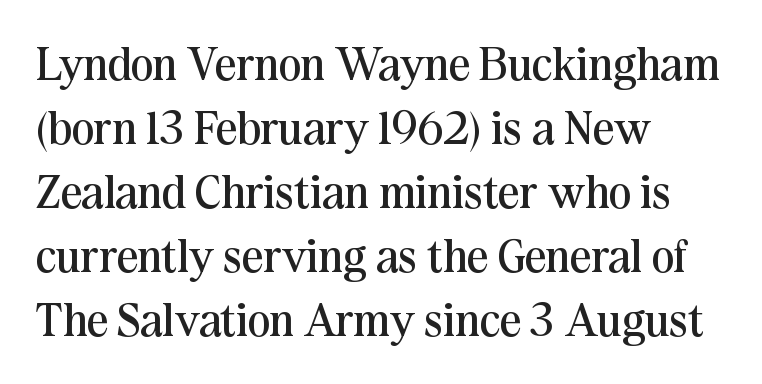
Q: Is the text bold? A: No.
Q: Is the text italic (slanted)? A: No, it is upright.
Q: Is the typeface a serif or a sans-serif typeface? A: Serif.
Q: Is the text underlined? A: No.
Q: How is the paragraph aligned? A: Left-aligned.
Q: Is the spacing between letters normal or unusually wide? A: Normal.
Q: Is the spacing between lines tight, normal or loose? A: Normal.
Q: Width (condensed, normal, or wide)? A: Normal.
Q: Stroke contrast? A: Medium.
Q: x-height? A: Medium.
Q: Monospaced? A: No.
